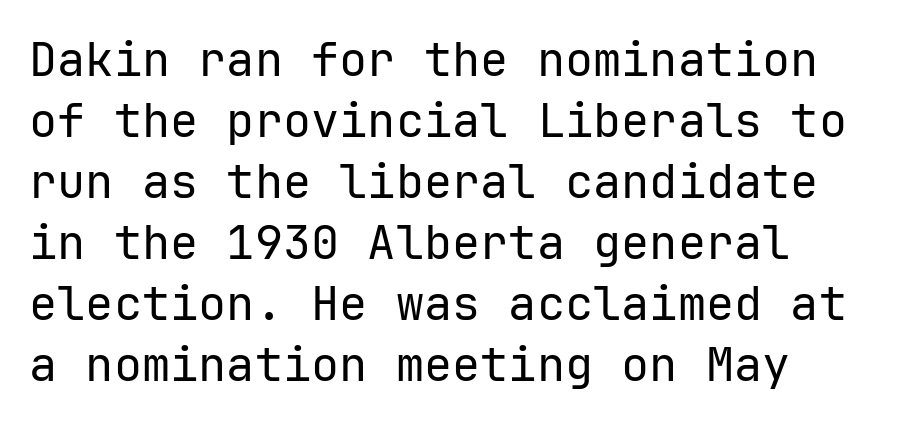
The image shows 47 px regular-weight sans-serif type, upright, monospaced; set normal line spacing (1.3x), normal letter spacing, not underlined; low stroke contrast and a medium x-height.
